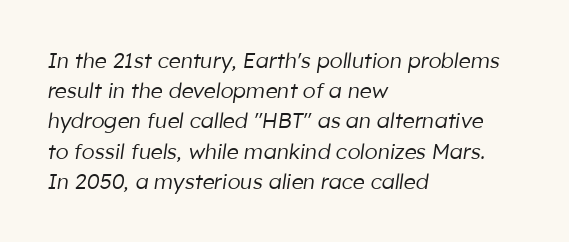
Q: Is the text bold? A: No.
Q: Is the text italic (slanted)? A: Yes, it leans right by about 8 degrees.
Q: Is the text underlined? A: No.
Q: How is the paragraph aligned? A: Left-aligned.
Q: Is the spacing between letters normal or unusually wide? A: Normal.
Q: Is the spacing between lines tight, normal or loose? A: Normal.
